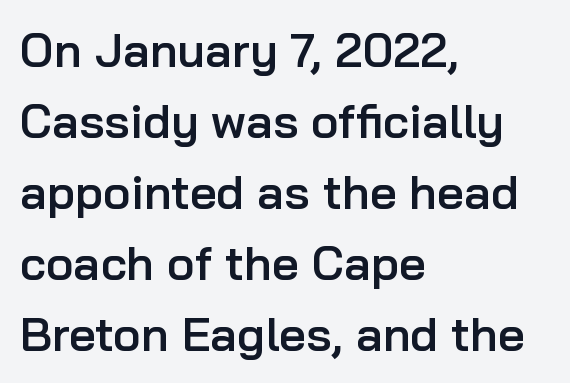
Q: Is the text bold? A: Semi-bold.
Q: Is the text italic (slanted)? A: No, it is upright.
Q: Is the typeface a serif or a sans-serif typeface? A: Sans-serif.
Q: Is the text underlined? A: No.
Q: How is the paragraph aligned? A: Left-aligned.
Q: Is the spacing between letters normal or unusually wide? A: Normal.
Q: Is the spacing between lines tight, normal or loose? A: Normal.
Q: Width (condensed, normal, or wide)? A: Normal.
Q: Stroke contrast? A: Low.
Q: x-height? A: Medium.
Q: Monospaced? A: No.
